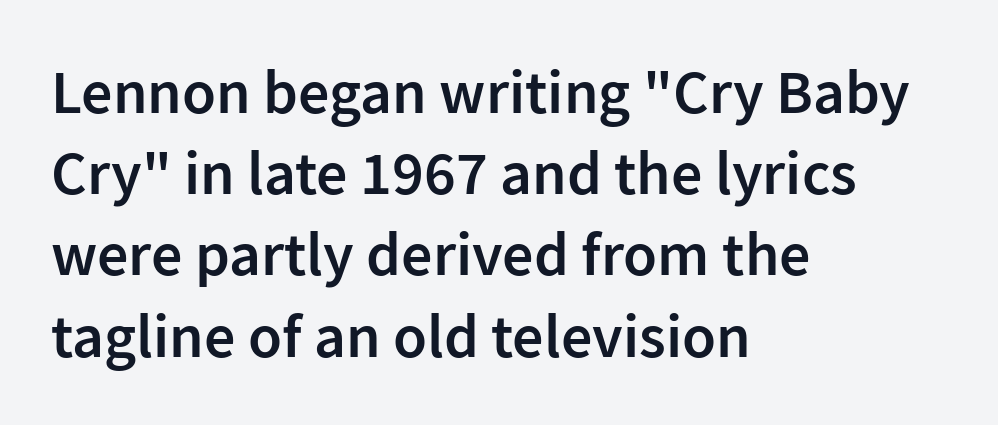
Quick note: not italic, upright. Is this a fixed-width face? No — the glyphs have proportional, varying widths. Typographic density is moderately raised because the face is semibold. Glyph-to-glyph distance matches everyday printed text. The area under the type is left untouched.
